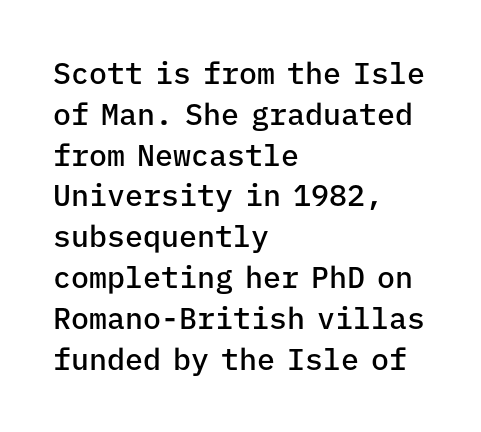
The letters march in equal steps, a hallmark of fixed-pitch type. Reading down the column, the eye jumps a familiar distance to each next line. Descender tails drop into unmarked territory. Does the lettering tilt? It doesn't — this is upright.
